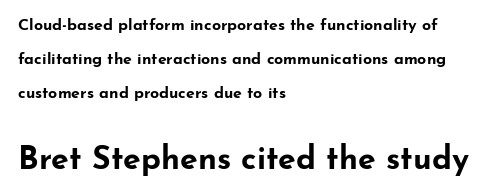
The image shows 32 px bold, wide sans-serif type, upright; set left-aligned, loose line spacing (2.11x), normal letter spacing, not underlined; the second (bottom) block is 2.0x larger; low stroke contrast and a small x-height.
